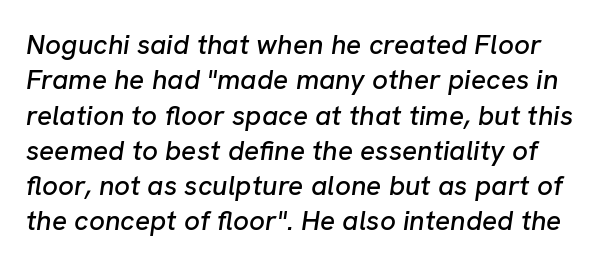
The image shows 28 px text type, italic (leaning right); set normal line spacing (1.26x), normal letter spacing, not underlined; low stroke contrast and a medium x-height.
